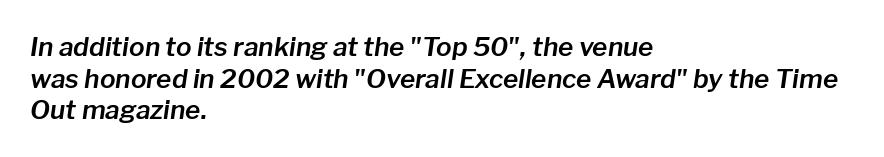
The image shows 26 px text type, italic (leaning right); set left-aligned, line spacing 1.22x, normal letter spacing, not underlined.
